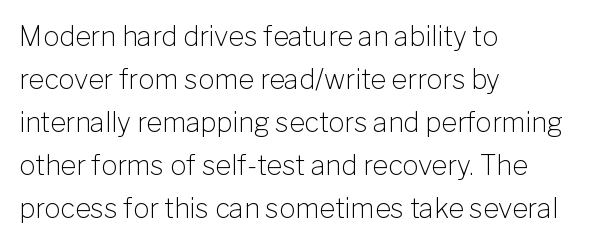
Q: Is the text bold? A: No.
Q: Is the text italic (slanted)? A: No, it is upright.
Q: Is the text underlined? A: No.
Q: How is the paragraph aligned? A: Left-aligned.
Q: Is the spacing between letters normal or unusually wide? A: Normal.
Q: Is the spacing between lines tight, normal or loose? A: Normal.
